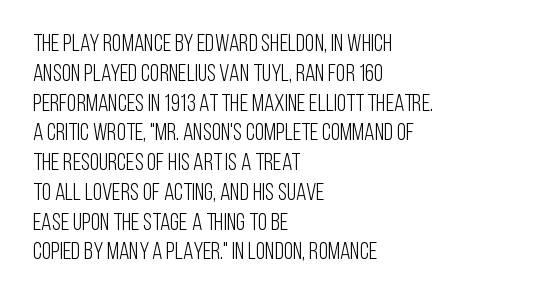
If you drew a line through each stem, it would be perfectly vertical. Tracking value appears to be zero — textbook default spacing. The rag falls on the right side of this text block. The face looks like a standard text weight, possibly lighter. The string is rendered with underlining switched off.
